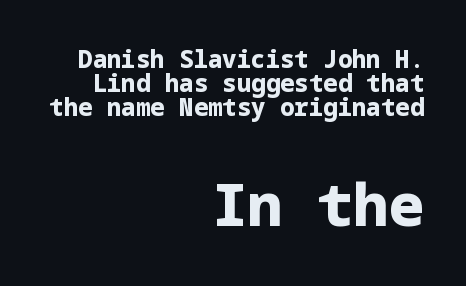
{"serif": "no", "italic": "no", "bold": "yes", "weight": "bold", "width": "normal", "stroke_contrast": "low", "x_height": "medium", "underline": "no", "align": "right", "line_spacing": "tight", "line_spacing_ratio": 1.01, "letter_spacing": "normal", "letter_spacing_em": 0.0, "larger_block": "second", "size_ratio": 2.46, "glyph_px": 59}
